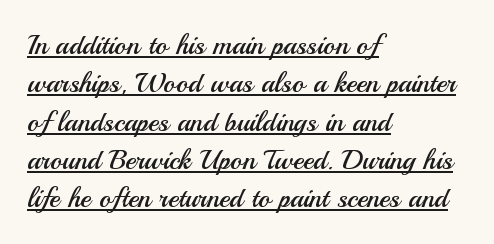
The image shows 28 px regular-weight sans-serif type; set left-aligned, normal line spacing (1.37x), normal letter spacing, underlined; medium stroke contrast and a small x-height.
